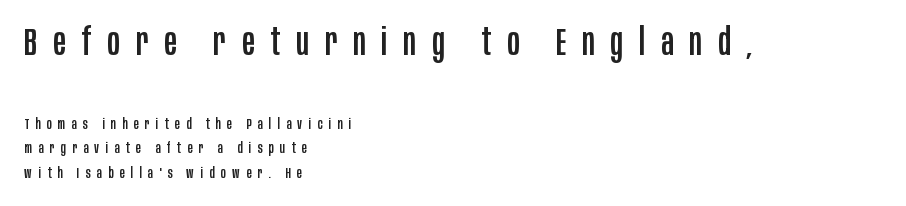
The image shows 38 px condensed sans-serif type, upright; set left-aligned, normal line spacing (1.64x), unusually wide letter spacing (+0.42 em), not underlined; the first (top) block is 2.53x larger; low stroke contrast and a large x-height.
